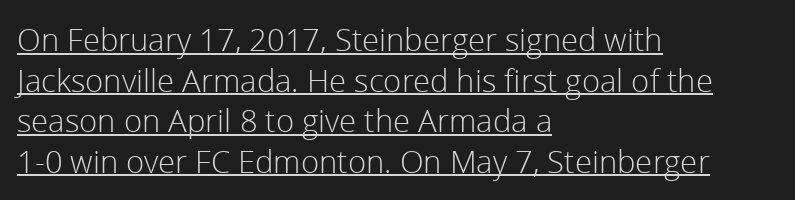
Q: Is the text bold? A: No.
Q: Is the text italic (slanted)? A: No, it is upright.
Q: Is the typeface a serif or a sans-serif typeface? A: Sans-serif.
Q: Is the text underlined? A: Yes.
Q: How is the paragraph aligned? A: Left-aligned.
Q: Is the spacing between letters normal or unusually wide? A: Normal.
Q: Is the spacing between lines tight, normal or loose? A: Normal.
Q: Width (condensed, normal, or wide)? A: Normal.
Q: x-height? A: Medium.
Q: Monospaced? A: No.
